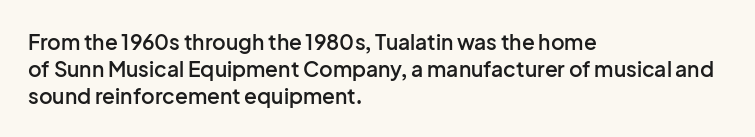
Posture: upright roman. Glance below the letters and you will spot only blank space. Its strokes are somewhat broadened, the hallmark of semibold type. Typeset ragged right — the left edge is the straight one.
